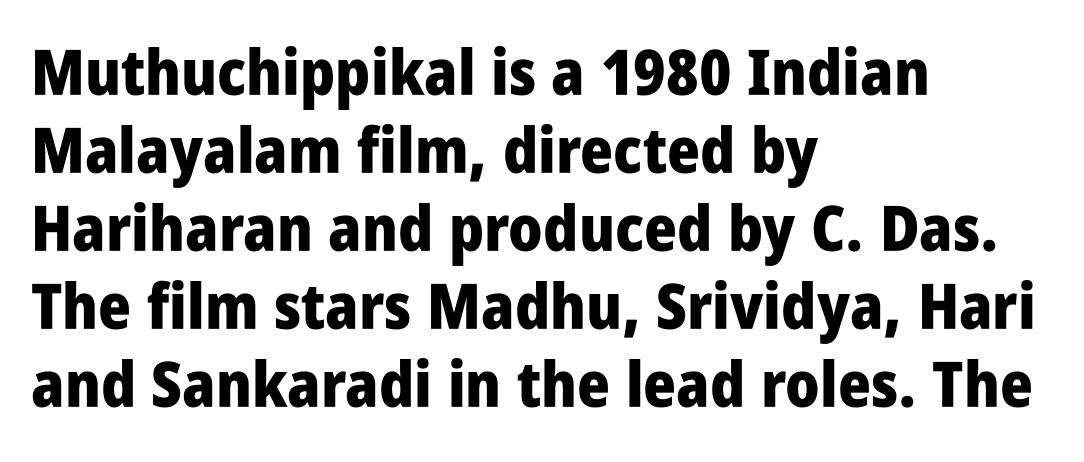
Each letter keeps its own natural width here, so spacing adapts to shape. Teacher's note: observe the even left margin — that is flush-left alignment. Letters rest on an invisible, unmarked baseline. Each glyph is drawn with heavy, bold strokes.
